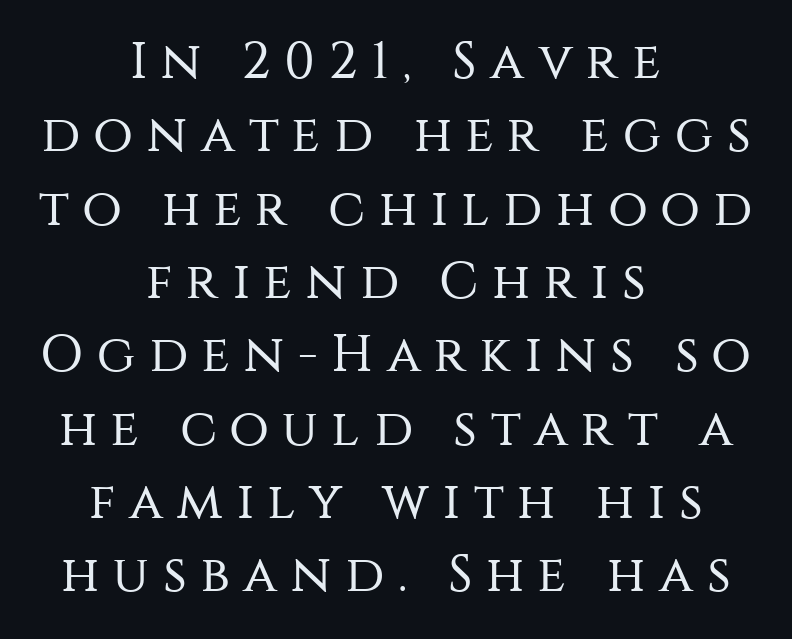
This is not heavy type; no bold has been used. These lines are rendered in a variable-pitch font. A typesetter would call this heavily tracked-out type. These lines are centered, leaving both edges ragged. A roman cut, with each character standing at attention. Descenders hang freely into open space.
